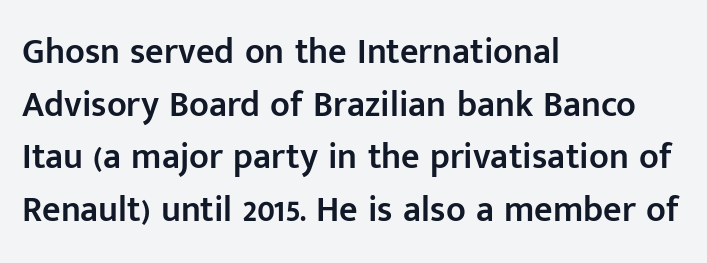
How heavy is the stroke? Medium-heavy — a semibold, shy of bold. Does the leading feel generous? No, just average. In CSS terms this would be text-align: left. The string is rendered with underlining switched off. Each letter keeps its own natural width here, so spacing adapts to shape.
